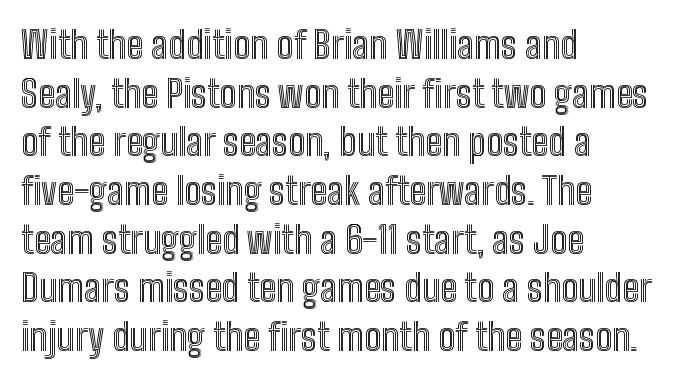
{"italic": "no", "width": "condensed", "x_height": "medium", "monospaced": "no", "underline": "no", "align": "left", "line_spacing": "normal", "line_spacing_ratio": 1.28, "letter_spacing": "normal", "letter_spacing_em": 0.0, "glyph_px": 38}
